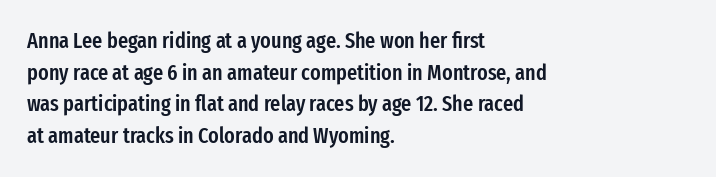
Q: Is the text bold? A: Semi-bold.
Q: Is the text italic (slanted)? A: No, it is upright.
Q: Is the text underlined? A: No.
Q: How is the paragraph aligned? A: Left-aligned.
Q: Is the spacing between letters normal or unusually wide? A: Normal.
Q: Is the spacing between lines tight, normal or loose? A: Normal.
